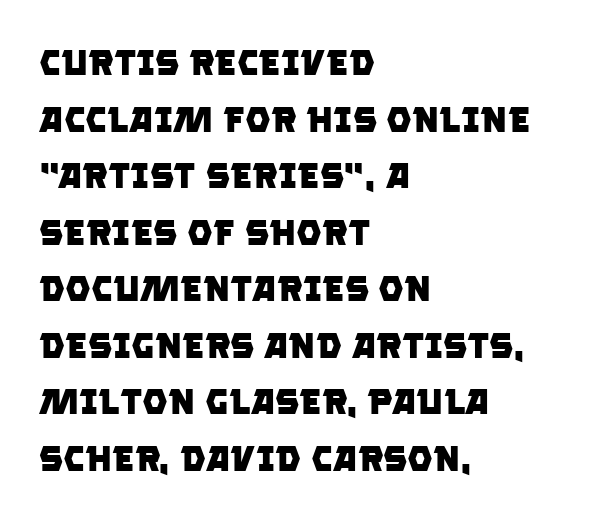
The image shows 36 px heavy sans-serif type; set left-aligned, normal line spacing (1.57x), normal letter spacing, not underlined; low stroke contrast and a large x-height.
